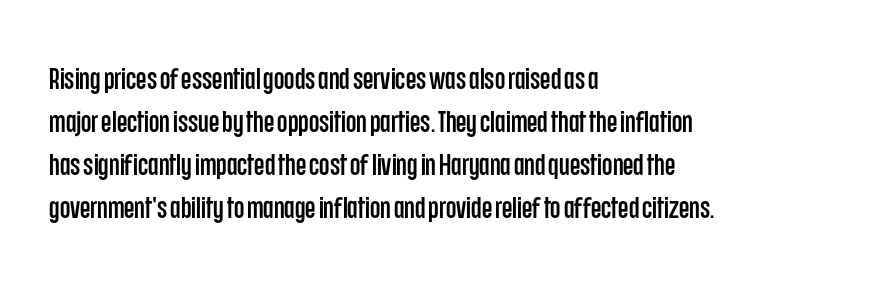
This is sans-serif lettering, the kind often seen on screens and signage. The lines are quadded left. Proportional: the letters do not fall into vertical columns. The specimen omits any rule beneath the text block's lines. The typography opts for an upright posture over an oblique one. Tracking value appears to be zero — textbook default spacing.
